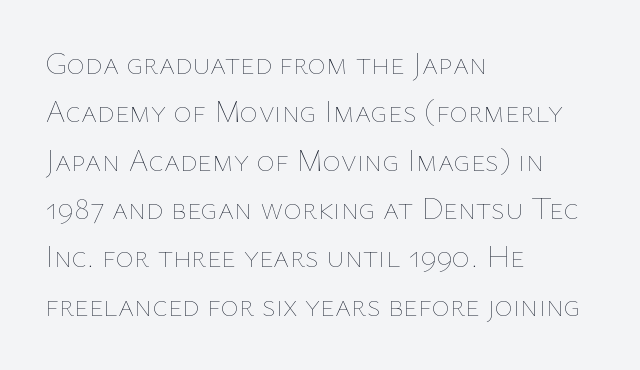
{"italic": "no", "bold": "no", "weight": "thin", "width": "normal", "stroke_contrast": "low", "x_height": "medium", "monospaced": "no", "underline": "no", "align": "left", "line_spacing": "normal", "line_spacing_ratio": 1.56, "letter_spacing": "normal", "letter_spacing_em": 0.0, "glyph_px": 31}
